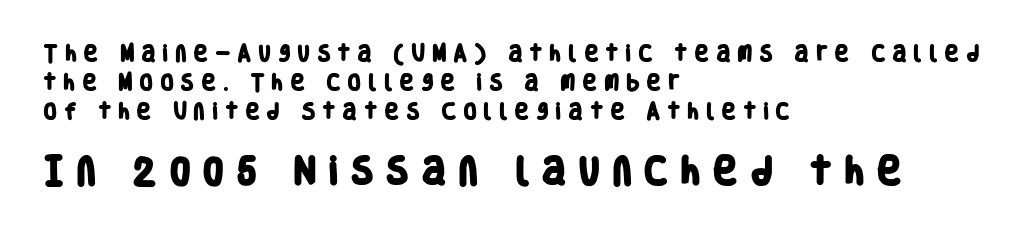
{"serif": "no", "bold": "yes", "weight": "heavy", "width": "condensed", "stroke_contrast": "low", "x_height": "large", "monospaced": "no", "underline": "no", "align": "left", "line_spacing": "normal", "line_spacing_ratio": 1.6, "letter_spacing": "wide", "letter_spacing_em": 0.36, "larger_block": "second", "size_ratio": 1.72, "glyph_px": 31}
